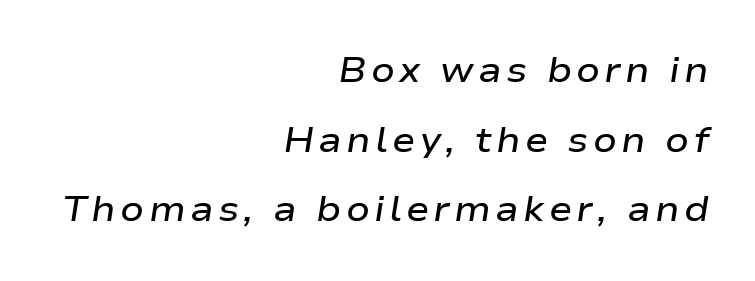
{"italic": "yes", "lean": "right", "slant_degrees": 9, "bold": "semi", "weight": "semibold", "width": "wide", "stroke_contrast": "low", "x_height": "medium", "monospaced": "no", "underline": "no", "align": "right", "line_spacing": "loose", "line_spacing_ratio": 1.99, "glyph_px": 35}
